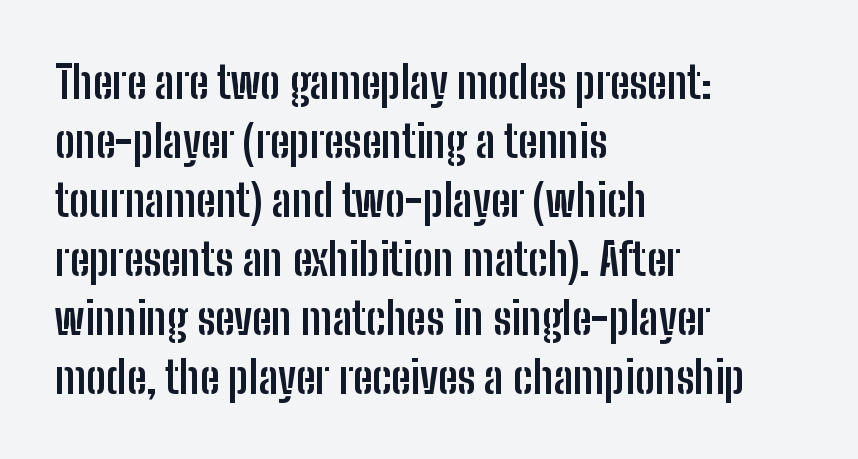
The image shows 44 px semibold, condensed sans-serif type, upright; set left-aligned, normal line spacing (1.34x), normal letter spacing, not underlined; low stroke contrast and a medium x-height.
